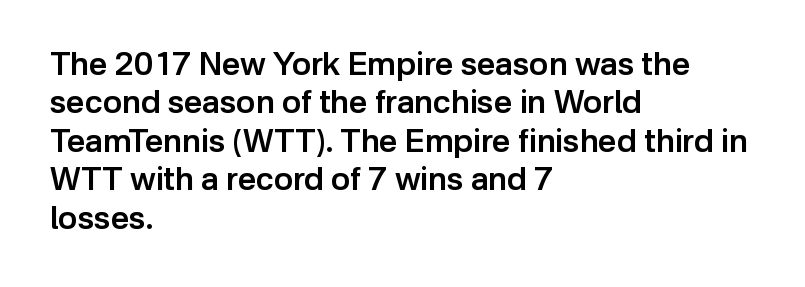
Q: Is the text bold? A: Semi-bold.
Q: Is the text italic (slanted)? A: No, it is upright.
Q: Is the typeface a serif or a sans-serif typeface? A: Sans-serif.
Q: Is the text underlined? A: No.
Q: How is the paragraph aligned? A: Left-aligned.
Q: Is the spacing between letters normal or unusually wide? A: Normal.
Q: Width (condensed, normal, or wide)? A: Normal.
Q: Stroke contrast? A: Low.
Q: x-height? A: Medium.
Q: Monospaced? A: No.
